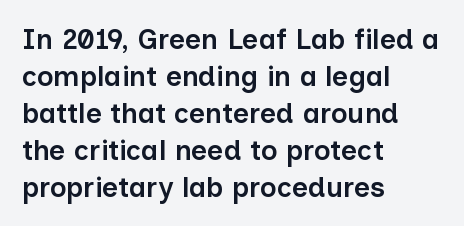
These lines are rendered in a variable-pitch font. Honestly, there is no underline to notice here at all. Every letter is mildly thick-stroked: semibold rather than bold. Reading down the block, your eye returns to a fixed left position each line.
